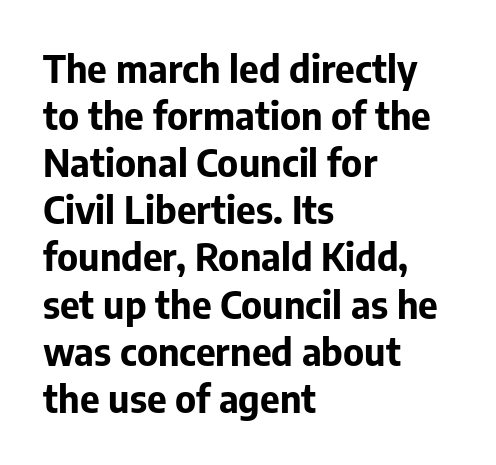
{"serif": "no", "italic": "no", "bold": "yes", "weight": "bold", "width": "normal", "stroke_contrast": "low", "x_height": "medium", "monospaced": "no", "underline": "no", "align": "left", "line_spacing_ratio": 1.24, "letter_spacing": "normal", "letter_spacing_em": 0.0, "glyph_px": 38}
